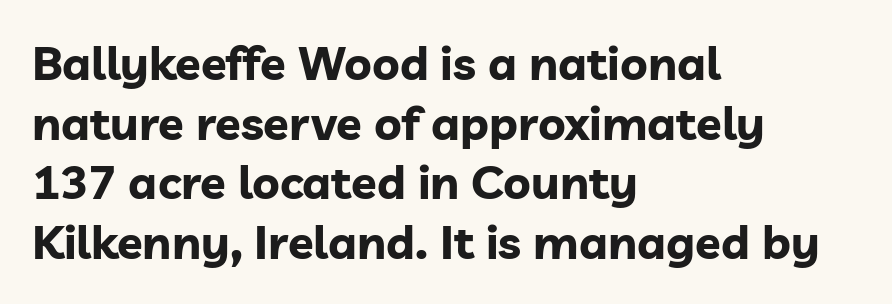
No italicization has been applied; the sample stays upright. Beneath every word, the page is bare. Tracking here is standard; glyphs follow each other at the usual distance. If you drew a ruler down the left edge, every line would touch it. Does the weight exceed regular? Yes, all the way to bold. Quick note: interline space is typical.
